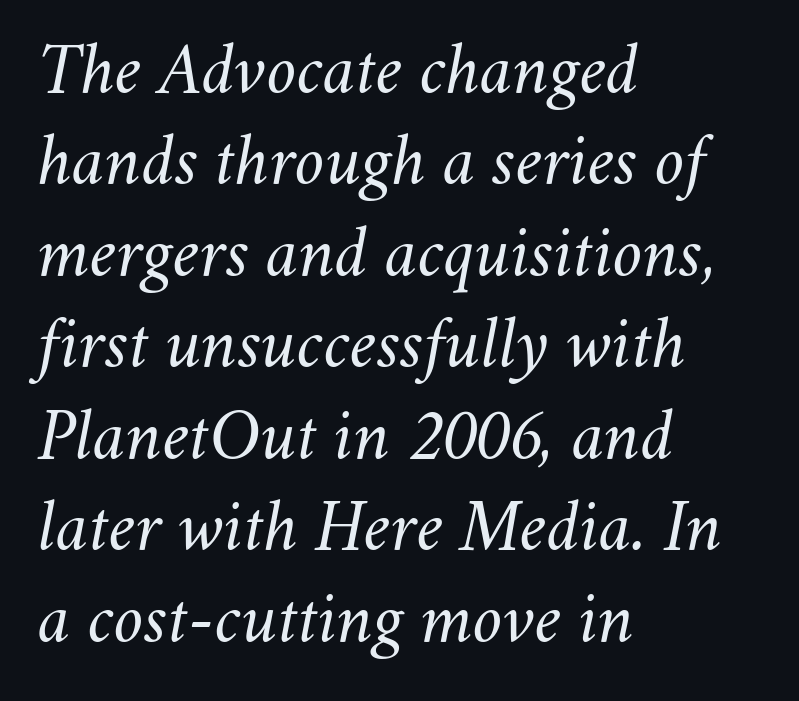
Q: Is the text bold? A: No.
Q: Is the text italic (slanted)? A: Yes, it leans right by about 11 degrees.
Q: Is the text underlined? A: No.
Q: How is the paragraph aligned? A: Left-aligned.
Q: Is the spacing between letters normal or unusually wide? A: Normal.
Q: Width (condensed, normal, or wide)? A: Normal.
Q: Stroke contrast? A: Medium.
Q: x-height? A: Small.
Q: Monospaced? A: No.
